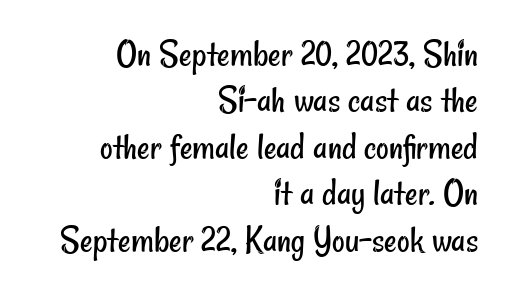
{"serif": "no", "bold": "no", "weight": "regular", "width": "condensed", "stroke_contrast": "low", "x_height": "small", "monospaced": "no", "underline": "no", "align": "right", "line_spacing_ratio": 1.19, "letter_spacing": "normal", "letter_spacing_em": 0.0, "glyph_px": 39}
